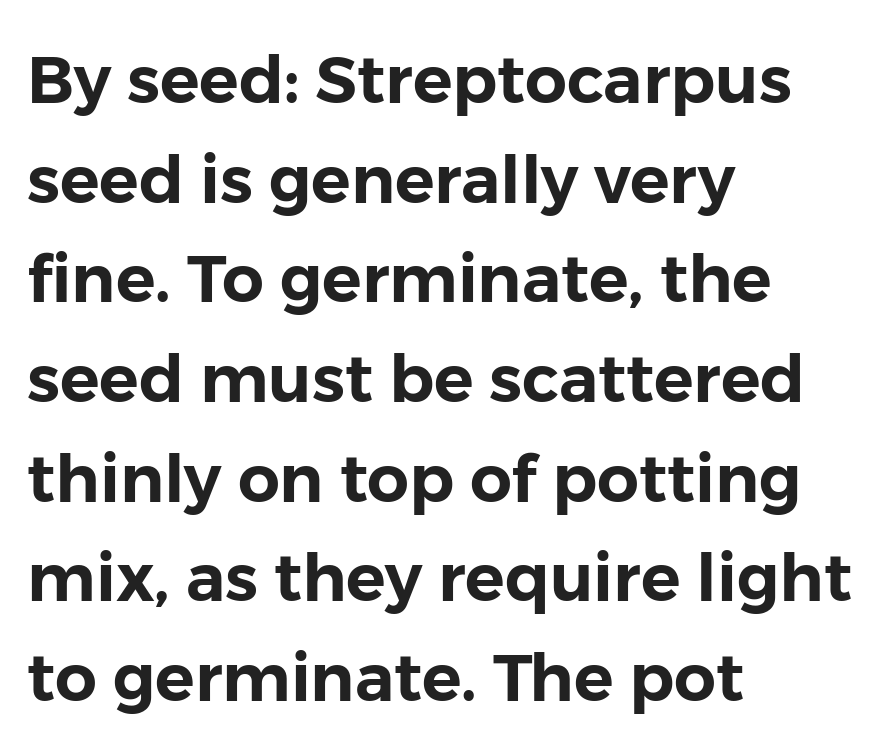
{"serif": "no", "italic": "no", "width": "normal", "stroke_contrast": "low", "x_height": "medium", "monospaced": "no", "underline": "no", "align": "left", "line_spacing": "normal", "line_spacing_ratio": 1.51, "letter_spacing": "normal", "letter_spacing_em": 0.0, "glyph_px": 66}
